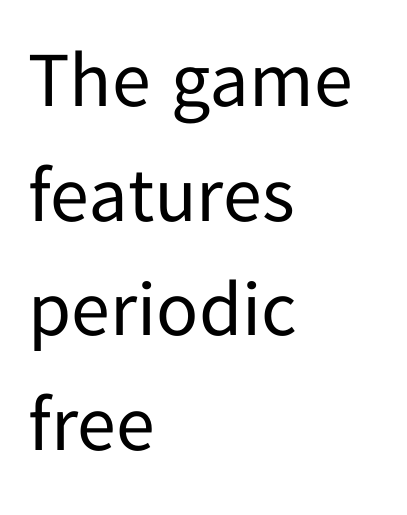
Q: Is the text bold? A: No.
Q: Is the text italic (slanted)? A: No, it is upright.
Q: Is the typeface a serif or a sans-serif typeface? A: Sans-serif.
Q: Is the text underlined? A: No.
Q: How is the paragraph aligned? A: Left-aligned.
Q: Is the spacing between letters normal or unusually wide? A: Normal.
Q: Is the spacing between lines tight, normal or loose? A: Normal.
Q: Width (condensed, normal, or wide)? A: Normal.
Q: Stroke contrast? A: Low.
Q: x-height? A: Medium.
Q: Monospaced? A: No.
